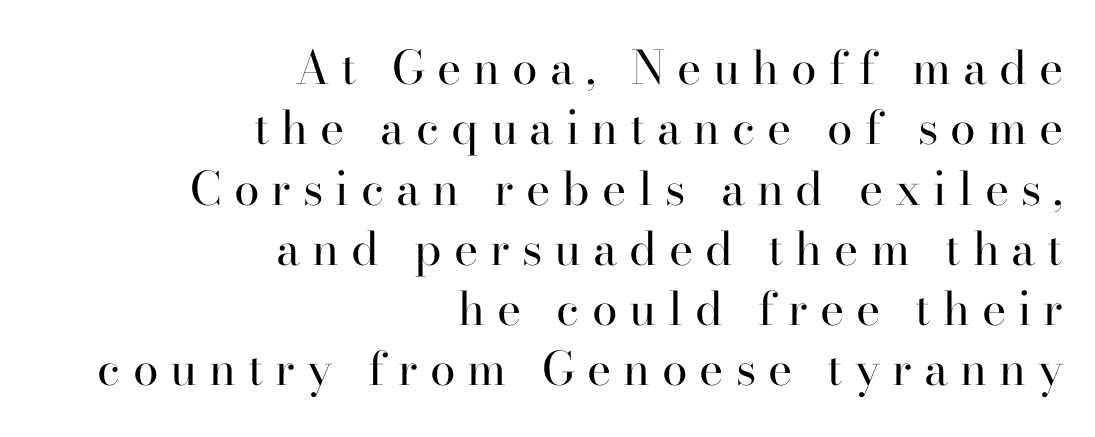
The image shows 46 px regular-weight serif type, upright; set right-aligned, normal line spacing (1.31x), unusually wide letter spacing (+0.26 em), not underlined; high stroke contrast and a small x-height.
